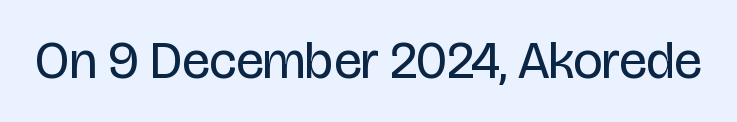
The image shows 52 px regular-weight, condensed sans-serif type, upright; set normal letter spacing, not underlined; low stroke contrast and a large x-height.
